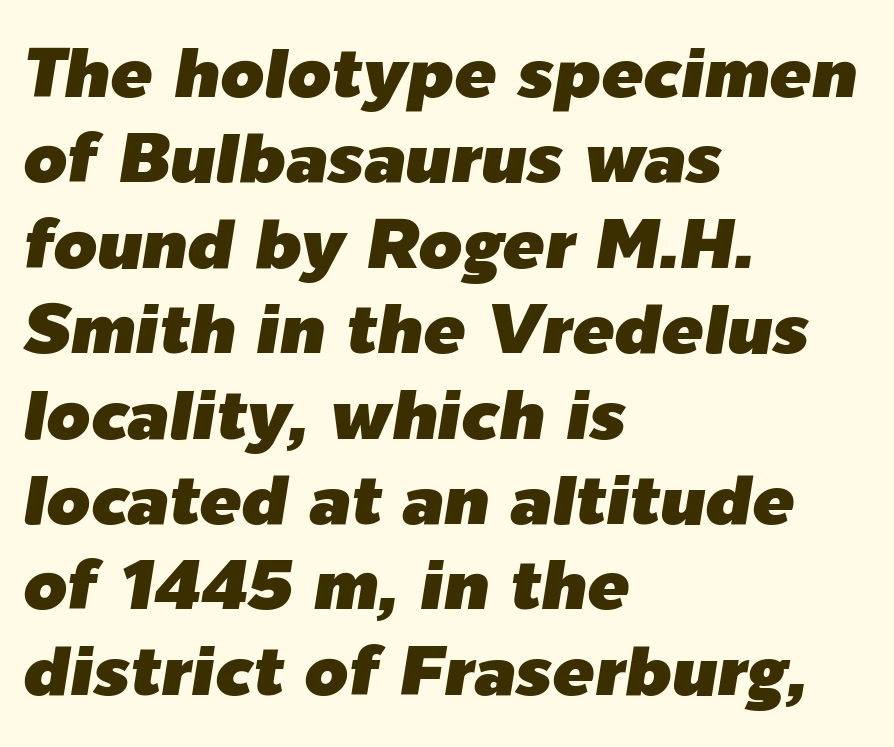
Q: Is the text italic (slanted)? A: Yes, it leans right by about 9 degrees.
Q: Is the text underlined? A: No.
Q: How is the paragraph aligned? A: Left-aligned.
Q: Is the spacing between letters normal or unusually wide? A: Normal.
Q: Width (condensed, normal, or wide)? A: Normal.
Q: Stroke contrast? A: Low.
Q: x-height? A: Medium.
Q: Monospaced? A: No.
